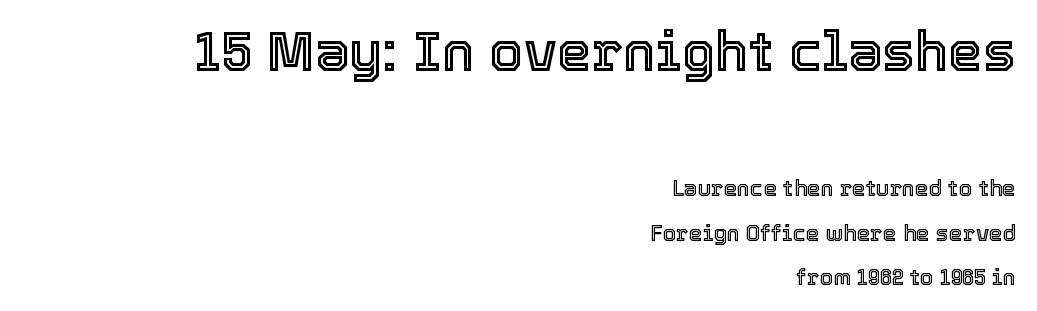
A flush-right, rag-left setting is used for this passage. Here the designer chose a conventional face with non-uniform glyph widths. Is there much room between lines? Yes — plenty of vertical air separates them. The glyphs are unaccompanied by any horizontal stroke below them. Spacing between characters is what you'd get straight out of the box.
